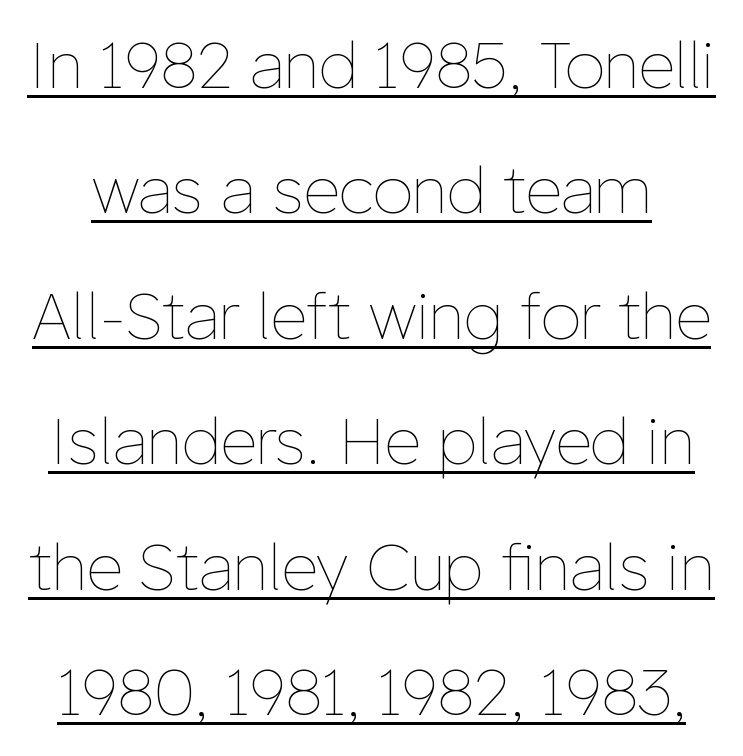
{"italic": "no", "bold": "no", "weight": "thin", "width": "normal", "stroke_contrast": "low", "x_height": "medium", "monospaced": "no", "underline": "yes", "line_spacing": "loose", "line_spacing_ratio": 1.96, "letter_spacing": "normal", "letter_spacing_em": 0.0, "glyph_px": 64}
